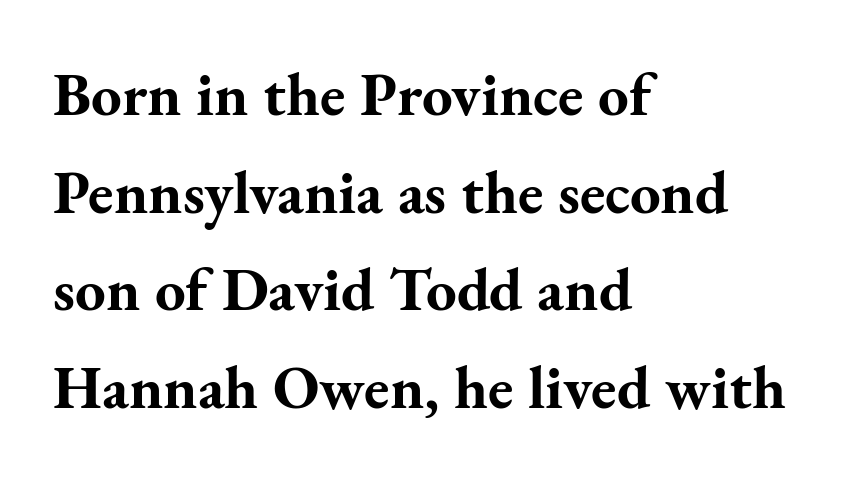
Q: Is the text bold? A: Yes.
Q: Is the text italic (slanted)? A: No, it is upright.
Q: Is the typeface a serif or a sans-serif typeface? A: Serif.
Q: Is the text underlined? A: No.
Q: How is the paragraph aligned? A: Left-aligned.
Q: Is the spacing between letters normal or unusually wide? A: Normal.
Q: Is the spacing between lines tight, normal or loose? A: Normal.
Q: Width (condensed, normal, or wide)? A: Normal.
Q: Stroke contrast? A: Medium.
Q: x-height? A: Small.
Q: Monospaced? A: No.
